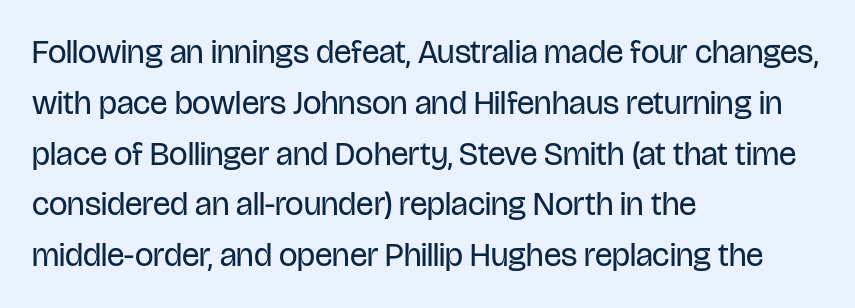
{"serif": "no", "italic": "no", "bold": "no", "weight": "regular", "width": "condensed", "stroke_contrast": "low", "x_height": "large", "monospaced": "no", "underline": "no", "align": "left", "line_spacing": "normal", "line_spacing_ratio": 1.54, "letter_spacing": "normal", "letter_spacing_em": 0.0, "glyph_px": 33}
